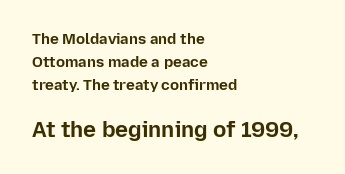
Q: Is the text bold? A: Yes.
Q: Is the text italic (slanted)? A: No, it is upright.
Q: Is the text underlined? A: No.
Q: How is the paragraph aligned? A: Left-aligned.
Q: Is the spacing between letters normal or unusually wide? A: Normal.
Q: Is the spacing between lines tight, normal or loose? A: Normal.
Q: Which block of text is set in a larger size, the first (top) or the second (bottom)? A: The second (bottom) one.
